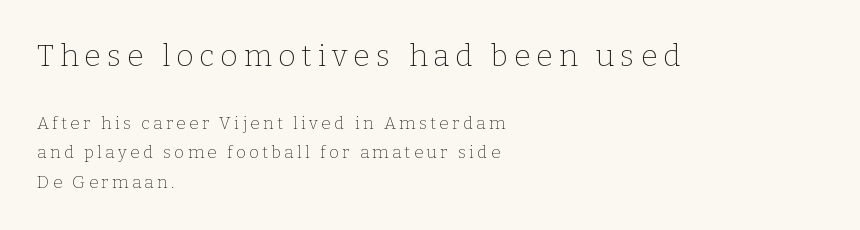
The rendering shrinks the type as you move from the upper chunk to the lower. Stroke thickness stays within the range of a standard reading face or lighter. The rendering inserts visible extra space after every character. Ordinary non-slanted type is in use. Has an underline been added? It has not.
